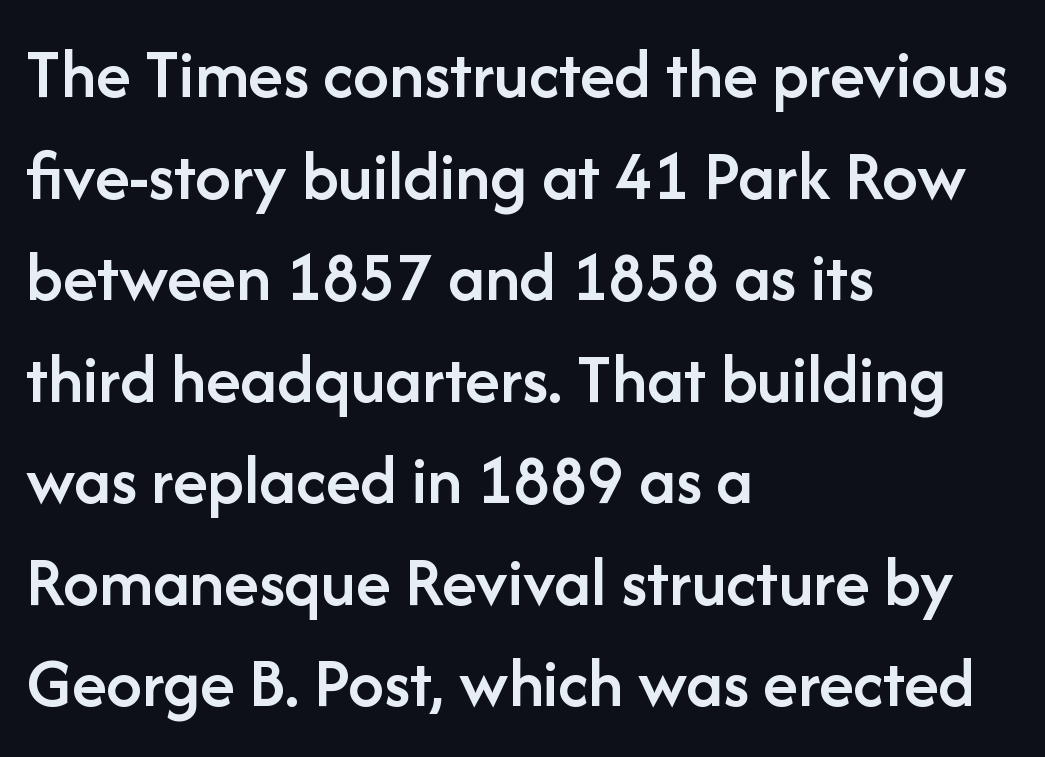
The image shows 71 px semibold sans-serif type, upright; set left-aligned, normal line spacing (1.43x), normal letter spacing, not underlined; low stroke contrast and a medium x-height.
